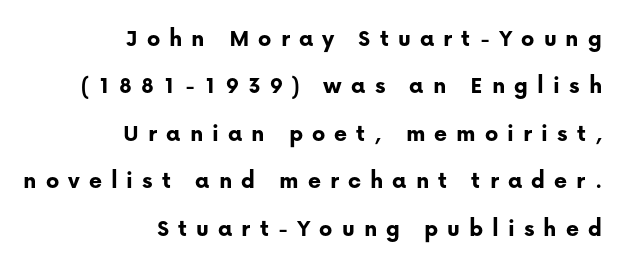
The image shows 25 px bold type, upright; set right-aligned, loose line spacing (1.9x), unusually wide letter spacing (+0.36 em), not underlined.
